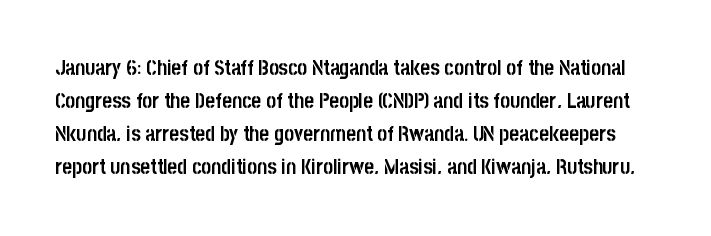
{"italic": "no", "bold": "yes", "underline": "no", "line_spacing": "normal", "line_spacing_ratio": 1.57, "letter_spacing": "normal", "letter_spacing_em": 0.0, "glyph_px": 21}
